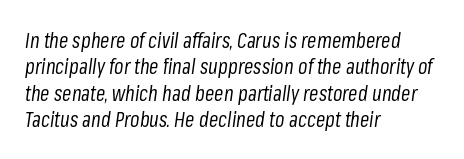
Q: Is the text bold? A: No.
Q: Is the text italic (slanted)? A: Yes, it leans right by about 8 degrees.
Q: Is the text underlined? A: No.
Q: How is the paragraph aligned? A: Left-aligned.
Q: Is the spacing between letters normal or unusually wide? A: Normal.
Q: Is the spacing between lines tight, normal or loose? A: Normal.
